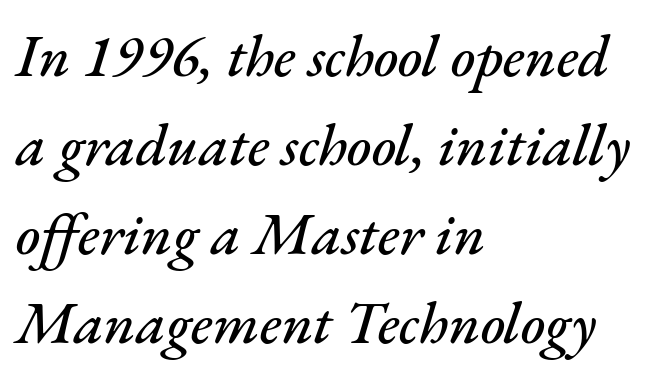
Q: Is the text italic (slanted)? A: Yes, it leans right by about 17 degrees.
Q: Is the text underlined? A: No.
Q: How is the paragraph aligned? A: Left-aligned.
Q: Is the spacing between letters normal or unusually wide? A: Normal.
Q: Is the spacing between lines tight, normal or loose? A: Normal.
Q: Width (condensed, normal, or wide)? A: Normal.
Q: Stroke contrast? A: Medium.
Q: x-height? A: Small.
Q: Monospaced? A: No.
